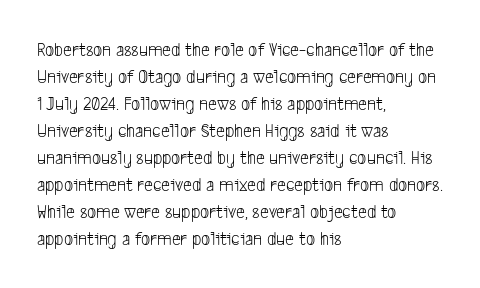
What's the leading like? Ordinary, nothing unusual. This rendering uses left alignment, leaving the right contour irregular. A bare baseline throughout the passage. No heavy texture on the line: the type isn't bold.
